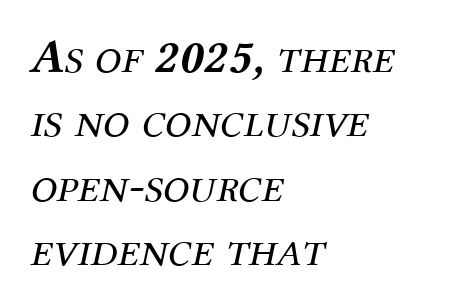
Q: Is the text bold? A: No.
Q: Is the text italic (slanted)? A: Yes, it leans right by about 12 degrees.
Q: Is the typeface a serif or a sans-serif typeface? A: Serif.
Q: Is the text underlined? A: No.
Q: How is the paragraph aligned? A: Left-aligned.
Q: Is the spacing between letters normal or unusually wide? A: Normal.
Q: Is the spacing between lines tight, normal or loose? A: Normal.
Q: Width (condensed, normal, or wide)? A: Normal.
Q: Stroke contrast? A: Medium.
Q: x-height? A: Medium.
Q: Monospaced? A: No.
